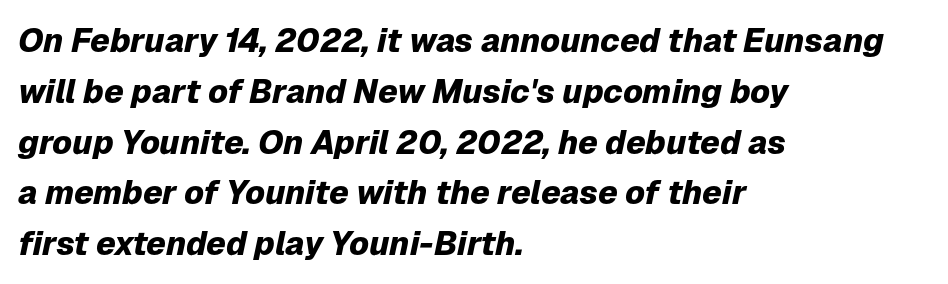
The image shows 33 px heavy type, italic (leaning right); set left-aligned, normal line spacing (1.54x), normal letter spacing, not underlined; low stroke contrast and a medium x-height.
